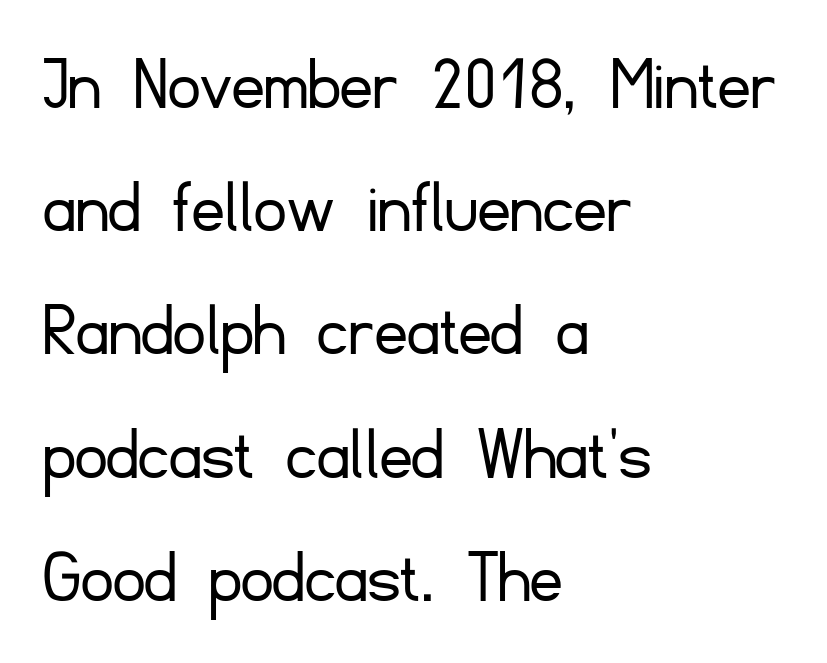
Q: Is the text bold? A: No.
Q: Is the text italic (slanted)? A: No, it is upright.
Q: Is the typeface a serif or a sans-serif typeface? A: Sans-serif.
Q: Is the text underlined? A: No.
Q: How is the paragraph aligned? A: Left-aligned.
Q: Is the spacing between letters normal or unusually wide? A: Normal.
Q: Is the spacing between lines tight, normal or loose? A: Normal.
Q: Width (condensed, normal, or wide)? A: Normal.
Q: Stroke contrast? A: Low.
Q: x-height? A: Small.
Q: Monospaced? A: No.
